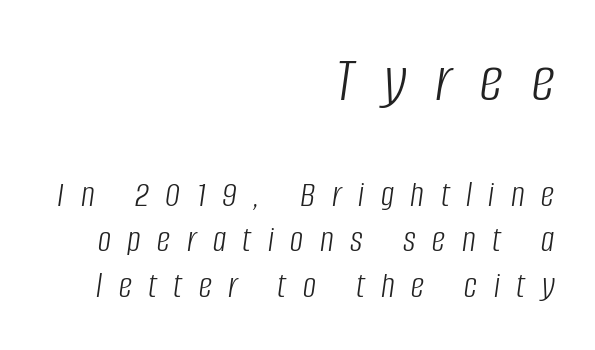
{"italic": "yes", "lean": "right", "slant_degrees": 8, "bold": "no", "weight": "light", "width": "condensed", "stroke_contrast": "low", "x_height": "large", "monospaced": "no", "underline": "no", "align": "right", "line_spacing_ratio": 1.22, "letter_spacing": "wide", "letter_spacing_em": 0.45, "larger_block": "first", "size_ratio": 1.76, "glyph_px": 65}
